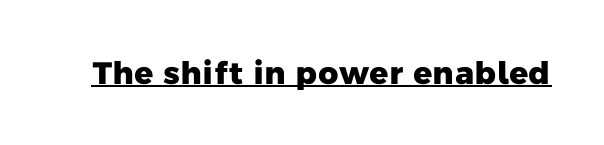
Q: Is the text bold? A: Yes.
Q: Is the typeface a serif or a sans-serif typeface? A: Sans-serif.
Q: Is the text underlined? A: Yes.
Q: Is the spacing between letters normal or unusually wide? A: Normal.
Q: Width (condensed, normal, or wide)? A: Normal.
Q: Stroke contrast? A: Low.
Q: x-height? A: Medium.
Q: Monospaced? A: No.
